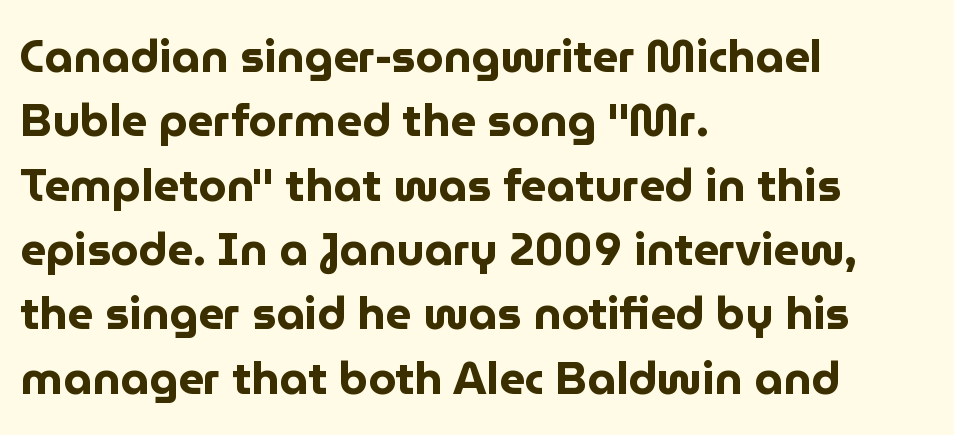
The area under the type is left untouched. What's the leading like? Ordinary, nothing unusual. This is the regular roman posture of the typeface. This sample uses a sans-serif face. Line beginnings align vertically; line endings do not. The face used here is proportionally spaced, like ordinary book or web type.
